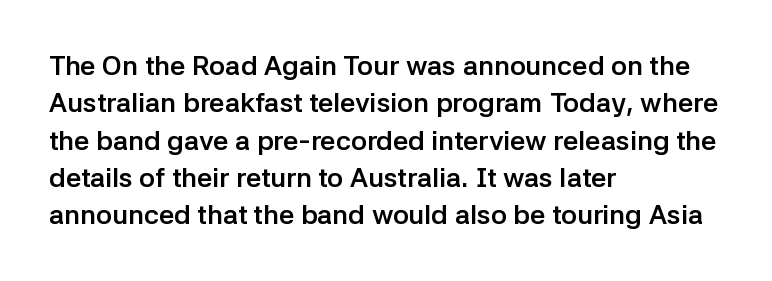
Q: Is the text bold? A: Yes.
Q: Is the text italic (slanted)? A: No, it is upright.
Q: Is the text underlined? A: No.
Q: How is the paragraph aligned? A: Left-aligned.
Q: Is the spacing between letters normal or unusually wide? A: Normal.
Q: Is the spacing between lines tight, normal or loose? A: Normal.
